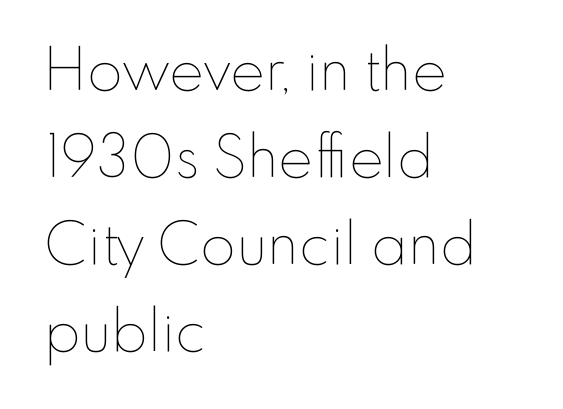
The image shows 58 px thin type, upright; set left-aligned, normal line spacing (1.5x), normal letter spacing, not underlined; low stroke contrast and a small x-height.
